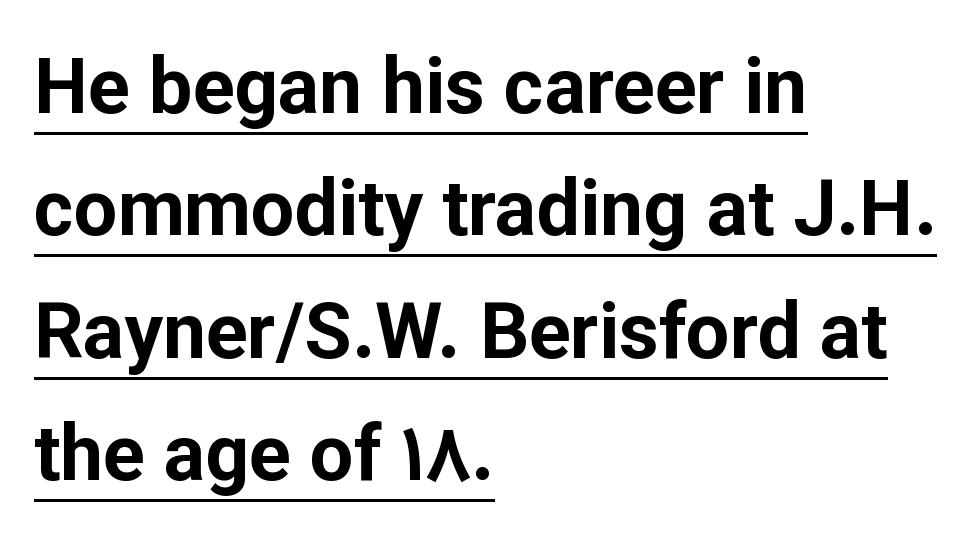
The image shows 77 px bold sans-serif type, upright; set left-aligned, normal line spacing (1.59x), normal letter spacing, underlined; low stroke contrast and a medium x-height.
